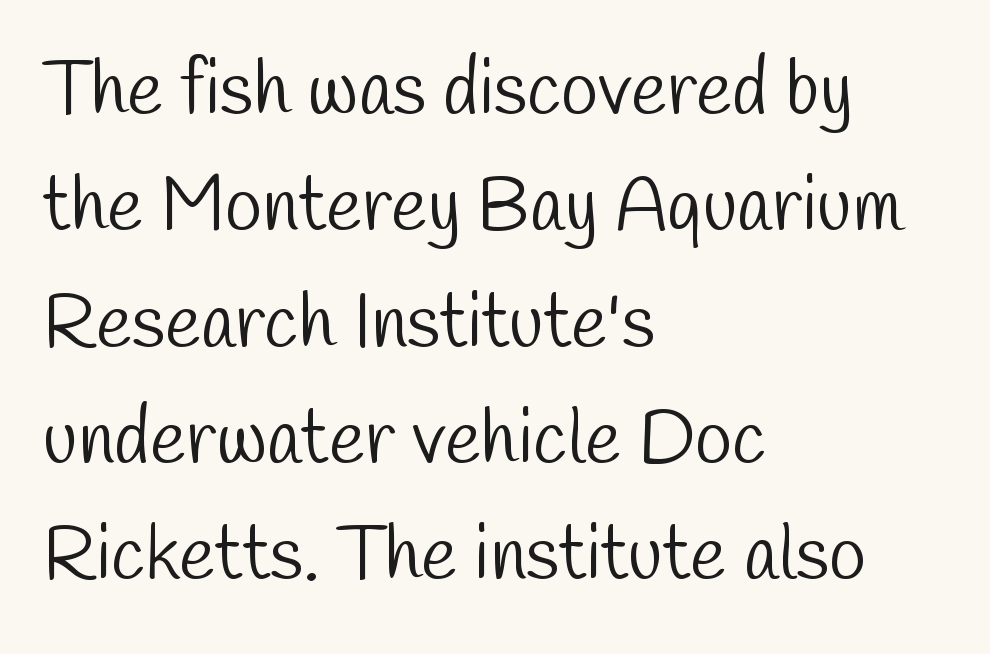
{"serif": "no", "bold": "no", "weight": "light", "width": "condensed", "stroke_contrast": "low", "x_height": "medium", "monospaced": "no", "underline": "no", "align": "left", "line_spacing": "normal", "line_spacing_ratio": 1.53, "letter_spacing": "normal", "letter_spacing_em": 0.0, "glyph_px": 76}
